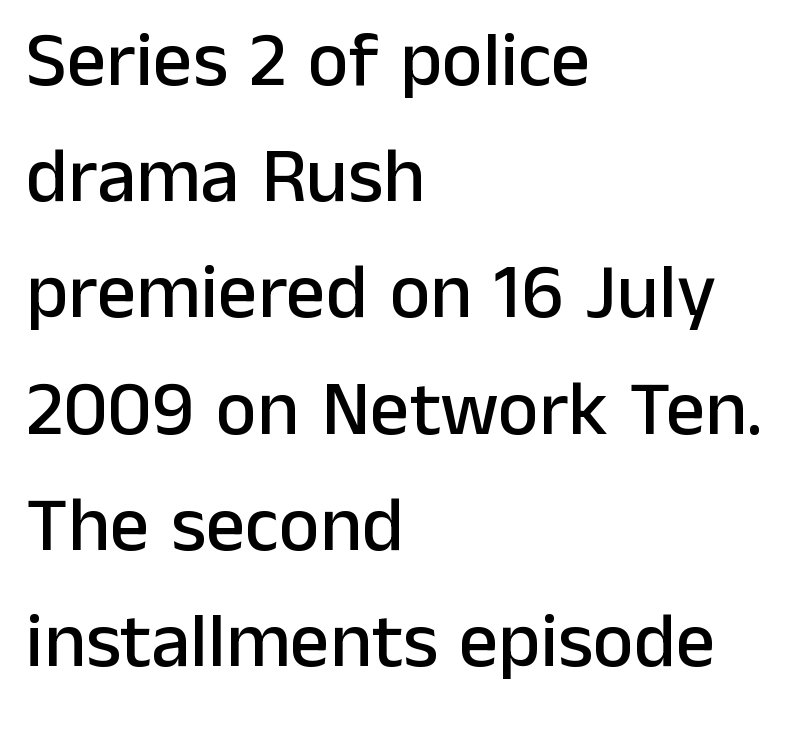
{"serif": "no", "italic": "no", "width": "normal", "stroke_contrast": "low", "x_height": "medium", "monospaced": "no", "underline": "no", "align": "left", "line_spacing": "normal", "line_spacing_ratio": 1.49, "letter_spacing": "normal", "letter_spacing_em": 0.0, "glyph_px": 78}
